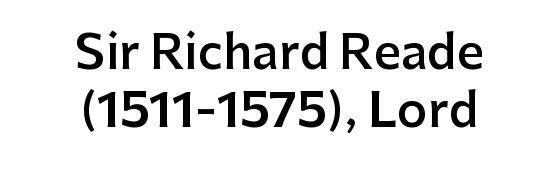
The image shows 47 px semibold sans-serif type, upright; set centered, line spacing 1.24x, normal letter spacing, not underlined; low stroke contrast and a medium x-height.
